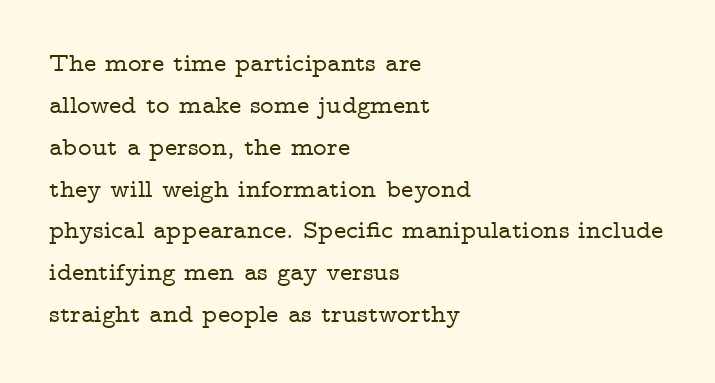
{"italic": "no", "underline": "no", "align": "left", "line_spacing": "normal", "line_spacing_ratio": 1.61, "letter_spacing": "normal", "letter_spacing_em": 0.0, "glyph_px": 26}
